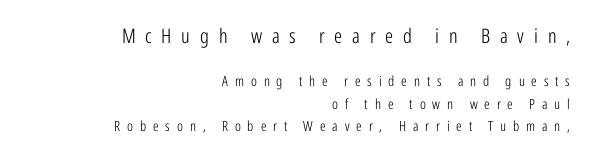
The image shows 20 px text type, upright; set right-aligned, normal line spacing (1.61x), unusually wide letter spacing (+0.49 em), not underlined; the first (top) block is 1.43x larger.
